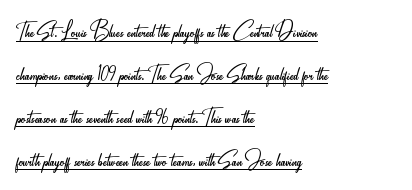
{"serif": "no", "bold": "no", "weight": "light", "width": "condensed", "stroke_contrast": "low", "x_height": "small", "monospaced": "no", "underline": "yes", "align": "left", "line_spacing": "normal", "line_spacing_ratio": 1.53, "letter_spacing": "normal", "letter_spacing_em": 0.0, "glyph_px": 28}
